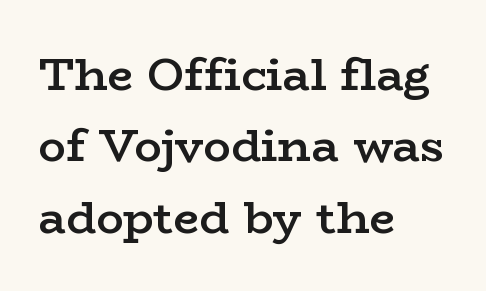
Q: Is the text bold? A: Semi-bold.
Q: Is the text italic (slanted)? A: No, it is upright.
Q: Is the typeface a serif or a sans-serif typeface? A: Serif.
Q: Is the text underlined? A: No.
Q: How is the paragraph aligned? A: Left-aligned.
Q: Is the spacing between letters normal or unusually wide? A: Normal.
Q: Is the spacing between lines tight, normal or loose? A: Normal.
Q: Width (condensed, normal, or wide)? A: Wide.
Q: Stroke contrast? A: Low.
Q: x-height? A: Medium.
Q: Monospaced? A: No.
